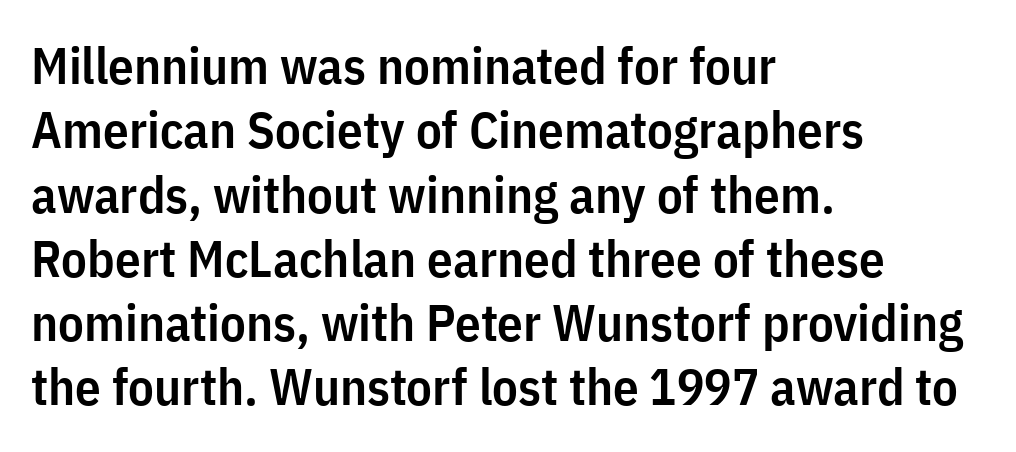
Q: Is the text bold? A: Semi-bold.
Q: Is the text italic (slanted)? A: No, it is upright.
Q: Is the typeface a serif or a sans-serif typeface? A: Sans-serif.
Q: Is the text underlined? A: No.
Q: How is the paragraph aligned? A: Left-aligned.
Q: Is the spacing between letters normal or unusually wide? A: Normal.
Q: Is the spacing between lines tight, normal or loose? A: Normal.
Q: Width (condensed, normal, or wide)? A: Condensed.
Q: Stroke contrast? A: Low.
Q: x-height? A: Medium.
Q: Monospaced? A: No.
